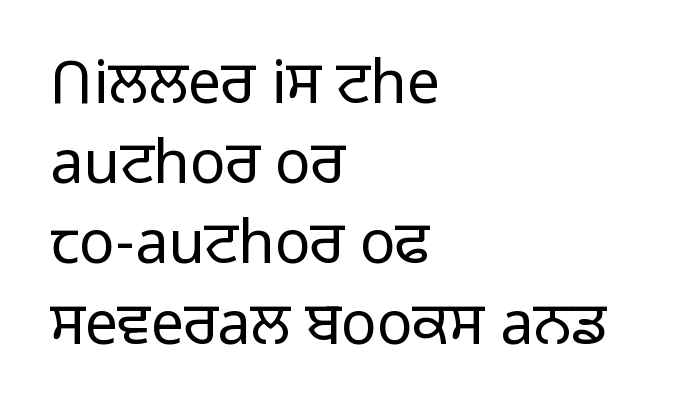
Q: Is the text bold? A: No.
Q: Is the text italic (slanted)? A: No, it is upright.
Q: Is the typeface a serif or a sans-serif typeface? A: Sans-serif.
Q: Is the text underlined? A: No.
Q: How is the paragraph aligned? A: Left-aligned.
Q: Is the spacing between letters normal or unusually wide? A: Normal.
Q: Is the spacing between lines tight, normal or loose? A: Normal.
Q: Width (condensed, normal, or wide)? A: Normal.
Q: Stroke contrast? A: Low.
Q: x-height? A: Medium.
Q: Monospaced? A: No.
